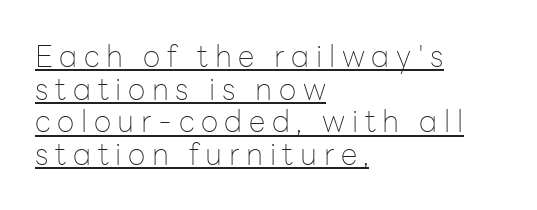
The image shows 30 px thin sans-serif type, upright; set left-aligned, tight line spacing (1.09x), unusually wide letter spacing (+0.22 em), underlined; low stroke contrast and a medium x-height.
